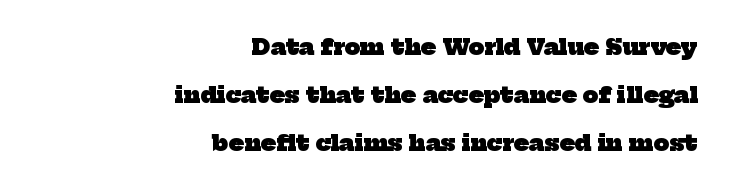
The image shows 22 px bold type; set right-aligned, loose line spacing (2.18x), normal letter spacing, not underlined.
